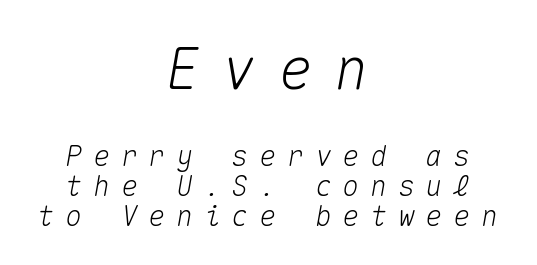
{"italic": "yes", "lean": "right", "slant_degrees": 10, "width": "normal", "stroke_contrast": "medium", "x_height": "medium", "monospaced": "yes", "underline": "no", "align": "center", "line_spacing": "tight", "line_spacing_ratio": 1.07, "letter_spacing": "wide", "letter_spacing_em": 0.39, "larger_block": "first", "size_ratio": 2.04, "glyph_px": 57}
